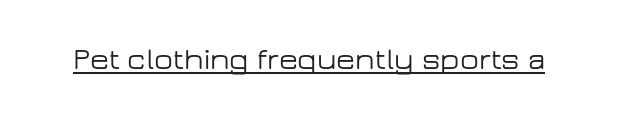
The text was rendered using a sans face with plain stroke endings. There is no visible air inserted between adjacent glyphs. Honestly, the underline is the first thing you notice here. Posture: upright roman.
